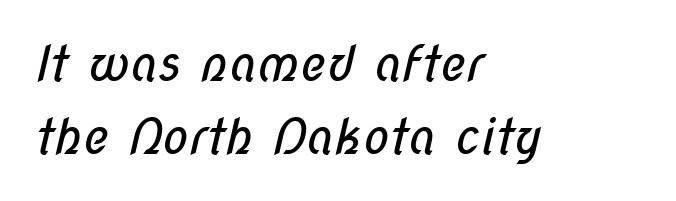
Successive baselines arrive at the customary interval. Think of a printed novel: that variable character pitch is what you see here. Letters rest on an invisible, unmarked baseline. Is the stroke heavy? The answer is a plain regular-or-lighter.
